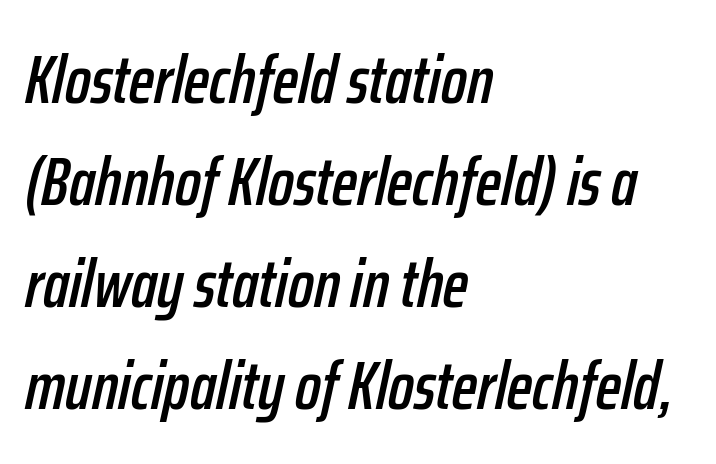
Q: Is the text italic (slanted)? A: Yes, it leans right by about 12 degrees.
Q: Is the text underlined? A: No.
Q: How is the paragraph aligned? A: Left-aligned.
Q: Is the spacing between letters normal or unusually wide? A: Normal.
Q: Is the spacing between lines tight, normal or loose? A: Normal.
Q: Width (condensed, normal, or wide)? A: Condensed.
Q: Stroke contrast? A: Low.
Q: x-height? A: Medium.
Q: Monospaced? A: No.
